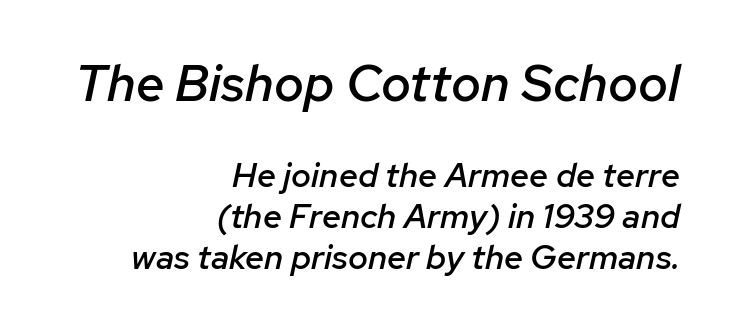
The image shows 51 px semibold type, italic (leaning right); set right-aligned, line spacing 1.21x, normal letter spacing, not underlined; the first (top) block is 1.5x larger; low stroke contrast and a medium x-height.
